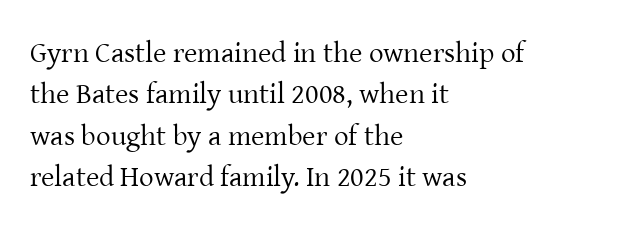
{"serif": "yes", "italic": "no", "bold": "no", "weight": "regular", "width": "normal", "stroke_contrast": "low", "x_height": "medium", "monospaced": "no", "underline": "no", "align": "left", "line_spacing": "normal", "line_spacing_ratio": 1.43, "letter_spacing": "normal", "letter_spacing_em": 0.0, "glyph_px": 29}
